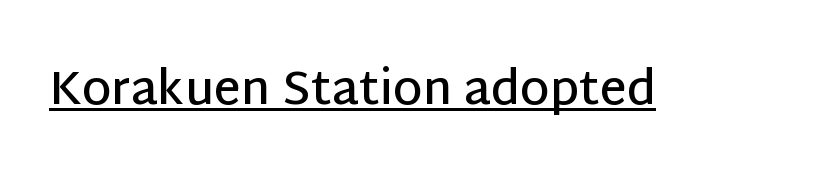
{"serif": "no", "italic": "no", "bold": "semi", "weight": "semibold", "width": "normal", "stroke_contrast": "low", "x_height": "large", "monospaced": "no", "underline": "yes", "letter_spacing": "normal", "letter_spacing_em": 0.0, "glyph_px": 47}
